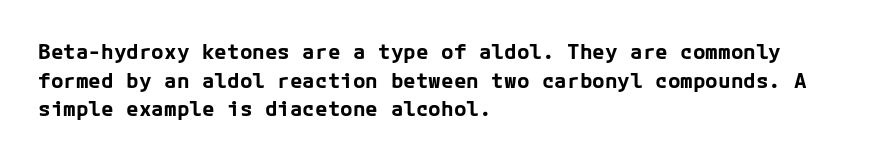
Q: Is the text bold? A: Yes.
Q: Is the text italic (slanted)? A: No, it is upright.
Q: Is the text underlined? A: No.
Q: How is the paragraph aligned? A: Left-aligned.
Q: Is the spacing between letters normal or unusually wide? A: Normal.
Q: Is the spacing between lines tight, normal or loose? A: Normal.
